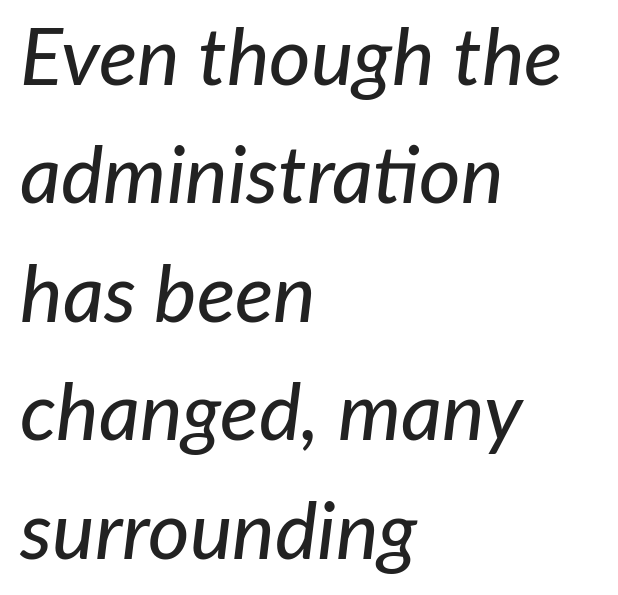
Default kerning and tracking; the words read as compact shapes. Underline: absent. If you measured baseline to baseline, you'd find a middling distance. Line starts are locked; line ends wander.
